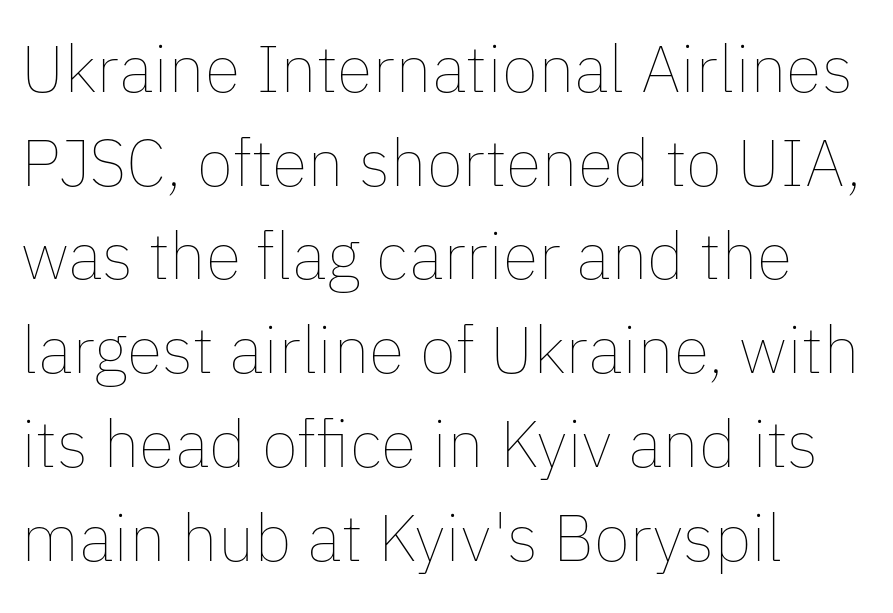
Vertical spacing — default. Visually the block forms a straight wall on the left and a jagged coastline on the right. Designer's note — italics off, roman on. Think of a printed novel: that variable character pitch is what you see here. There is no visible air inserted between adjacent glyphs. Decoration check: the copy has no underline.
